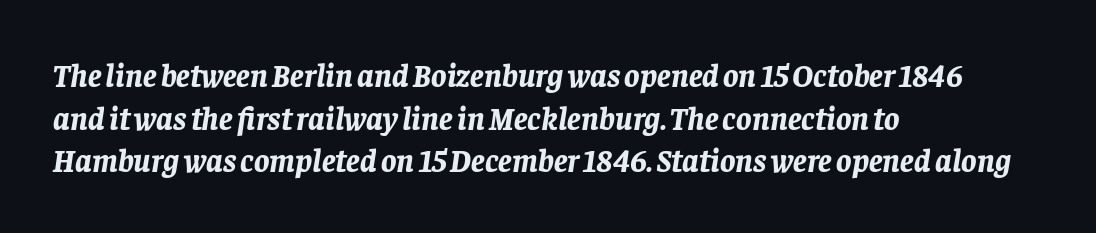
Here the designer chose a conventional face with non-uniform glyph widths. Underlining? Definitely not there. Style check: oblique. Leading matches the norm, producing a regular column.
